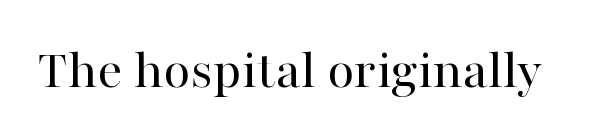
The image shows 56 px regular-weight serif type, upright; set normal letter spacing, not underlined; high stroke contrast and a medium x-height.
